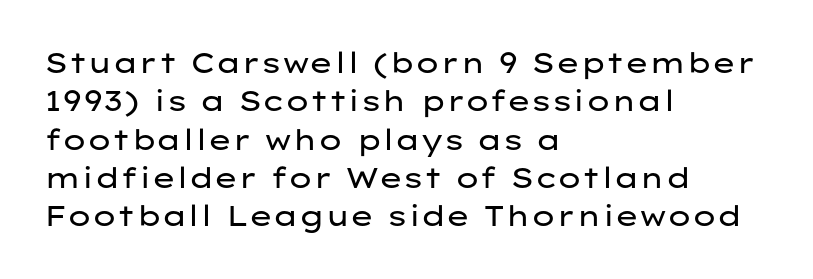
{"serif": "no", "italic": "no", "bold": "no", "weight": "regular", "width": "wide", "stroke_contrast": "low", "x_height": "medium", "monospaced": "no", "underline": "no", "align": "left", "line_spacing": "normal", "line_spacing_ratio": 1.32, "letter_spacing": "normal", "letter_spacing_em": 0.0, "glyph_px": 29}
